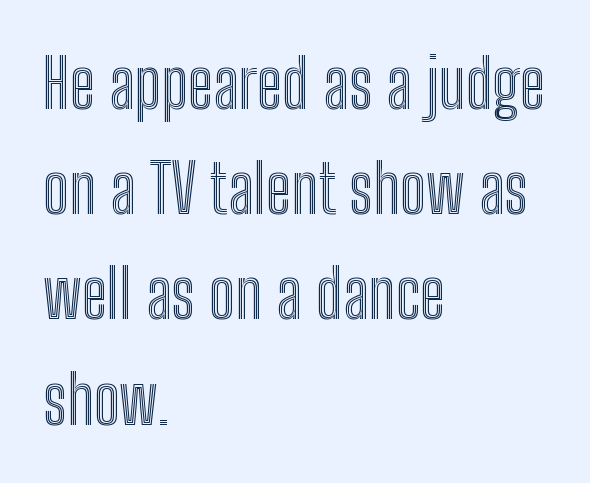
{"italic": "no", "width": "condensed", "x_height": "medium", "monospaced": "no", "underline": "no", "align": "left", "line_spacing": "normal", "line_spacing_ratio": 1.57, "letter_spacing": "normal", "letter_spacing_em": 0.0, "glyph_px": 67}
